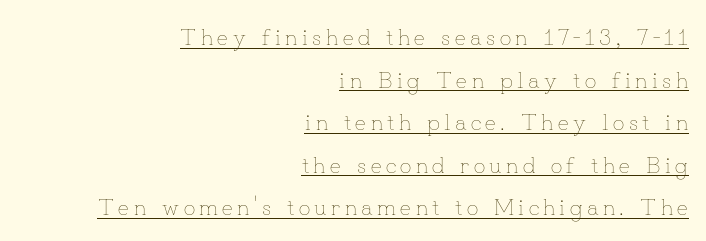
{"italic": "no", "bold": "no", "underline": "yes", "align": "right", "line_spacing_ratio": 1.85, "glyph_px": 23}
